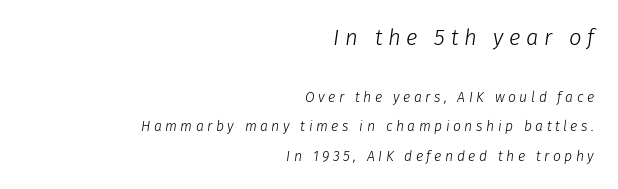
Q: Is the text bold? A: No.
Q: Is the text italic (slanted)? A: Yes, it leans right by about 8 degrees.
Q: Is the text underlined? A: No.
Q: How is the paragraph aligned? A: Right-aligned.
Q: Is the spacing between letters normal or unusually wide? A: Unusually wide.
Q: Is the spacing between lines tight, normal or loose? A: Loose.
Q: Which block of text is set in a larger size, the first (top) or the second (bottom)? A: The first (top) one.
